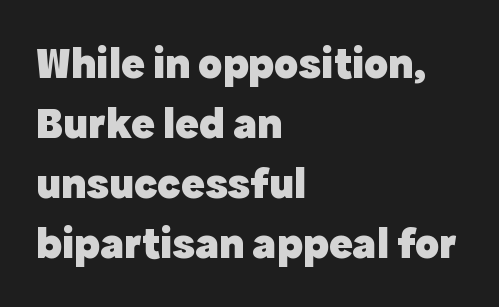
The image shows 44 px heavy sans-serif type, upright; set left-aligned, normal line spacing (1.36x), normal letter spacing, not underlined; a medium x-height.
